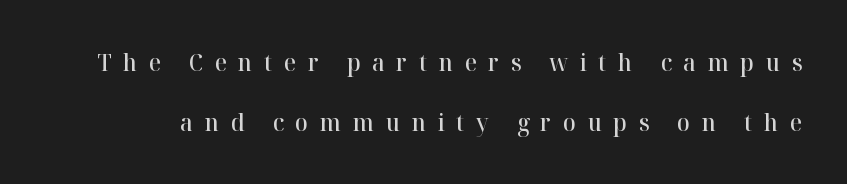
The image shows 24 px text type, upright; set loose line spacing (2.49x), unusually wide letter spacing (+0.48 em), not underlined.
